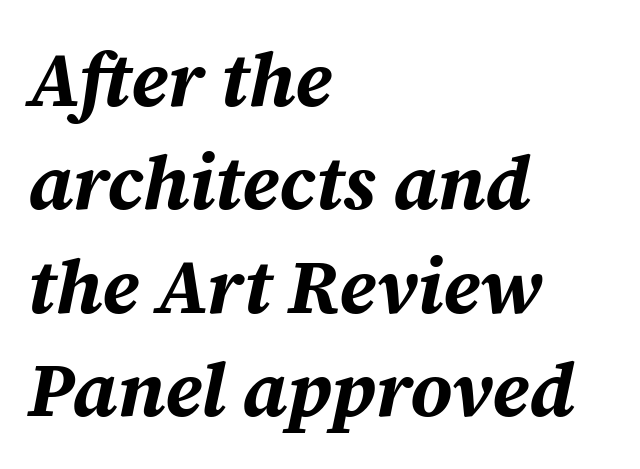
There's an unmistakable incline to the writing here. The string is rendered with underlining switched off. Which margin do the lines hug? The left one — the right edge is uneven. Successive baselines arrive at the customary interval. The letters advance in unequal steps, a hallmark of proportional type.
